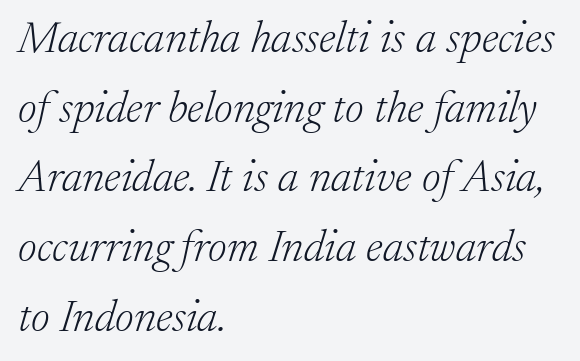
{"serif": "yes", "italic": "yes", "lean": "right", "slant_degrees": 17, "bold": "no", "weight": "light", "width": "normal", "stroke_contrast": "low", "x_height": "medium", "monospaced": "no", "underline": "no", "align": "left", "line_spacing": "normal", "line_spacing_ratio": 1.55, "letter_spacing": "normal", "letter_spacing_em": 0.0, "glyph_px": 45}
